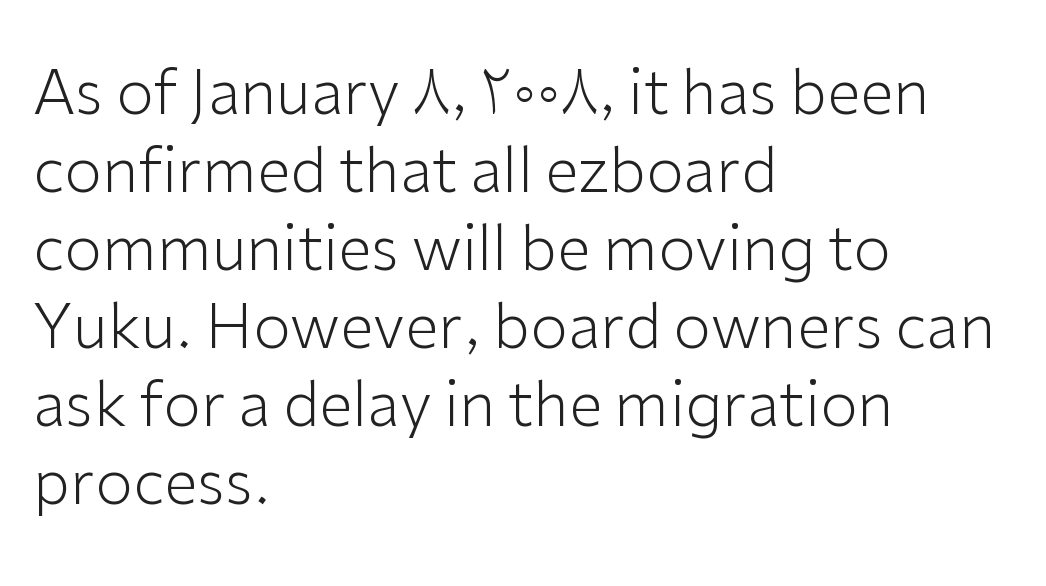
Q: Is the text bold? A: No.
Q: Is the text italic (slanted)? A: No, it is upright.
Q: Is the typeface a serif or a sans-serif typeface? A: Sans-serif.
Q: Is the text underlined? A: No.
Q: How is the paragraph aligned? A: Left-aligned.
Q: Is the spacing between letters normal or unusually wide? A: Normal.
Q: Is the spacing between lines tight, normal or loose? A: Normal.
Q: Width (condensed, normal, or wide)? A: Normal.
Q: Stroke contrast? A: Low.
Q: x-height? A: Medium.
Q: Monospaced? A: No.
